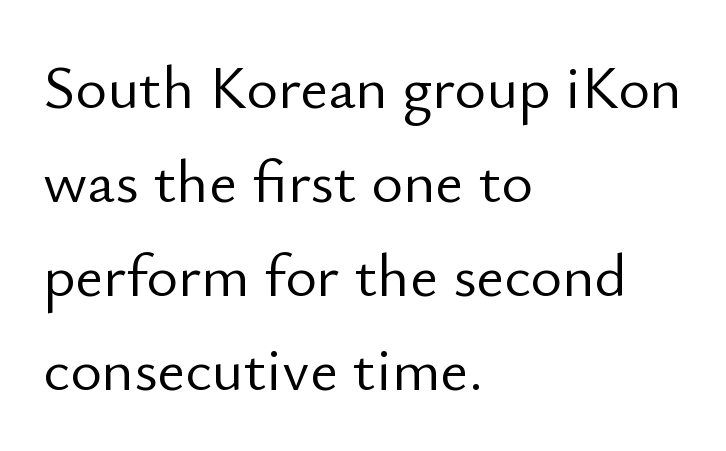
{"serif": "no", "italic": "no", "bold": "no", "weight": "light", "width": "normal", "stroke_contrast": "low", "x_height": "small", "monospaced": "no", "underline": "no", "align": "left", "line_spacing": "normal", "line_spacing_ratio": 1.54, "letter_spacing": "normal", "letter_spacing_em": 0.0, "glyph_px": 61}
